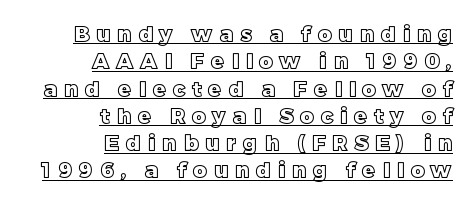
Each word looks stretched out because of the extra space between its letters. Vertical strokes here are truly vertical. Somebody hit Ctrl+U on this one — the words are underlined. Compared with a flush-left layout, this one pins lines to the opposite, right side. The leading is moderate, giving the passage an even texture.
